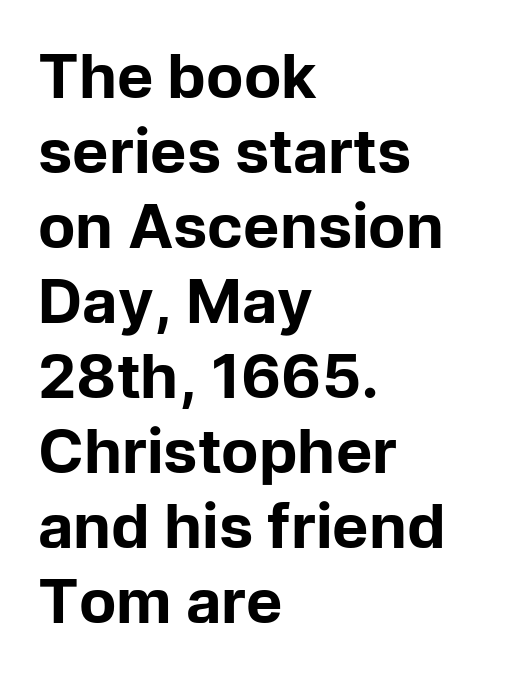
The image shows 61 px bold sans-serif type, upright; set left-aligned, line spacing 1.23x, normal letter spacing, not underlined; low stroke contrast and a medium x-height.
